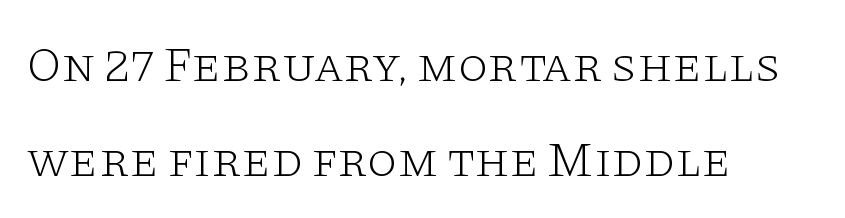
The image shows 49 px light, wide serif type, upright; set left-aligned, loose line spacing (1.93x), normal letter spacing, not underlined; low stroke contrast and a large x-height.
